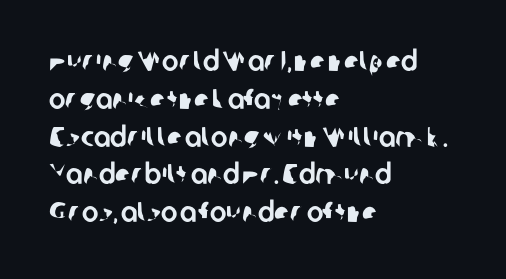
{"serif": "no", "width": "normal", "stroke_contrast": "low", "x_height": "medium", "monospaced": "no", "underline": "no", "align": "left", "line_spacing": "normal", "line_spacing_ratio": 1.35, "letter_spacing": "normal", "letter_spacing_em": 0.0, "glyph_px": 28}
